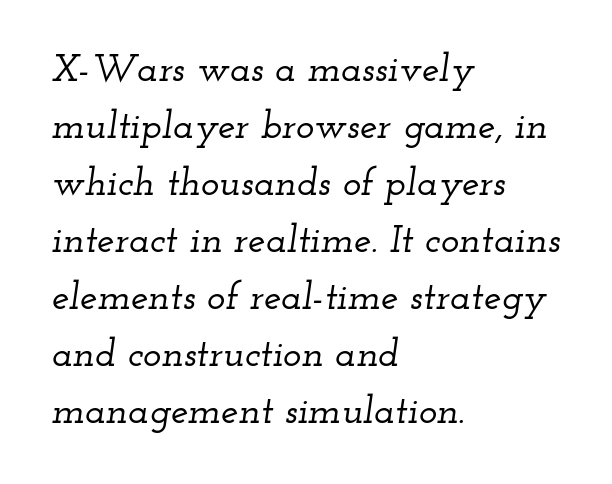
Q: Is the text italic (slanted)? A: Yes, it leans right by about 12 degrees.
Q: Is the typeface a serif or a sans-serif typeface? A: Serif.
Q: Is the text underlined? A: No.
Q: How is the paragraph aligned? A: Left-aligned.
Q: Is the spacing between letters normal or unusually wide? A: Normal.
Q: Is the spacing between lines tight, normal or loose? A: Normal.
Q: Width (condensed, normal, or wide)? A: Wide.
Q: Stroke contrast? A: Low.
Q: x-height? A: Small.
Q: Monospaced? A: No.
